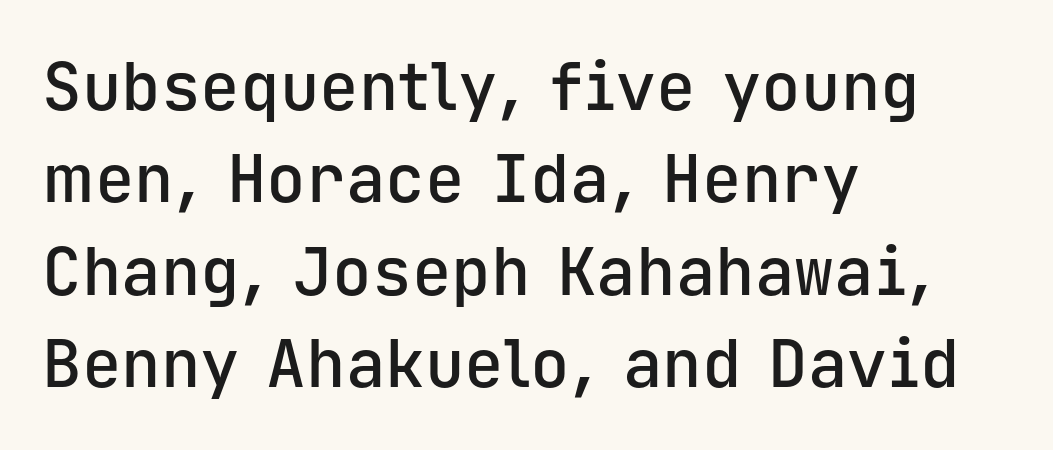
Spacing verdict: monospaced, one width for all characters. Every stem runs plumb, perpendicular to the baseline. Spacing between characters is what you'd get straight out of the box. No word sits above an underline.
